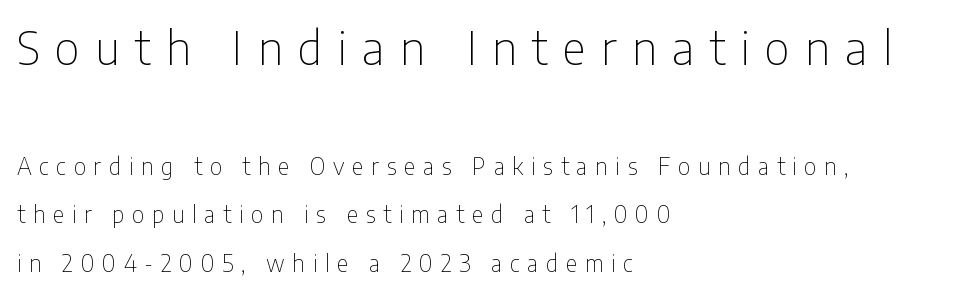
Caption: expanded tracking, letters set apart. Unbolded letterforms with no extra heft. These lines stand farther apart than default settings would place them. The letters in the upper block stand taller than those in the block below.
